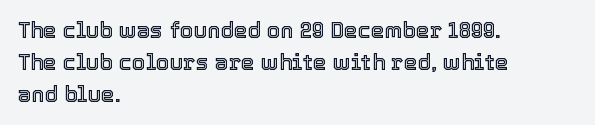
{"italic": "no", "underline": "no", "align": "left", "line_spacing": "normal", "line_spacing_ratio": 1.45, "letter_spacing": "normal", "letter_spacing_em": 0.0, "glyph_px": 22}
